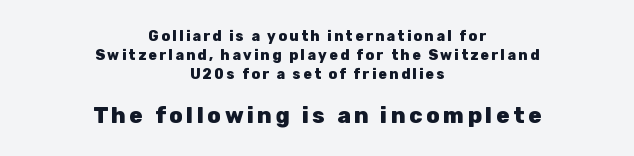
The image shows 22 px bold type, upright; set centered, normal line spacing (1.36x), not underlined; the second (bottom) block is 1.57x larger.
